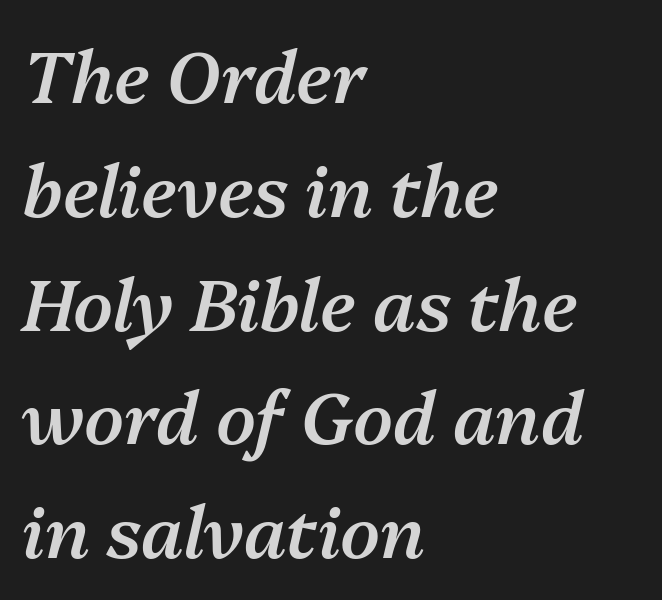
Underlining? Definitely not there. This sample uses plain, unmodified letter spacing. The axis of the letterforms is tilted away from vertical. Every row of glyphs begins at an identical x-position on the left. Does the leading feel generous? No, just average. Slightly chunky letters — semibold, I'd say, not full bold.
